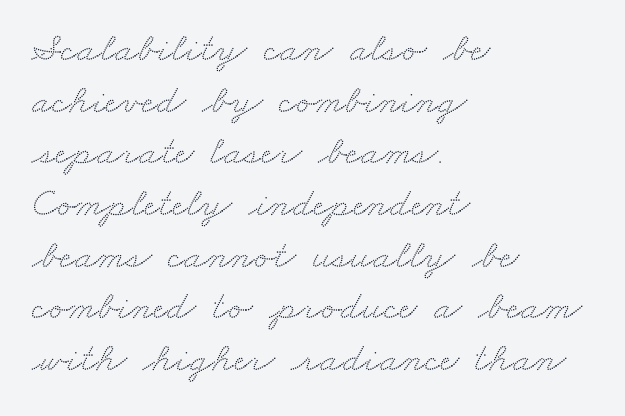
The image shows 41 px wide serif type; set left-aligned, normal line spacing (1.26x), normal letter spacing, not underlined; medium stroke contrast and a small x-height.
